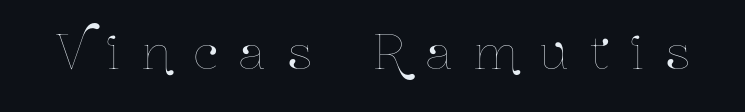
Anything drawn beneath the words? Only blank space. Think of a printed novel: that variable character pitch is what you see here. How are the letters spaced? Widely, with obvious added tracking. Posture: upright roman.
